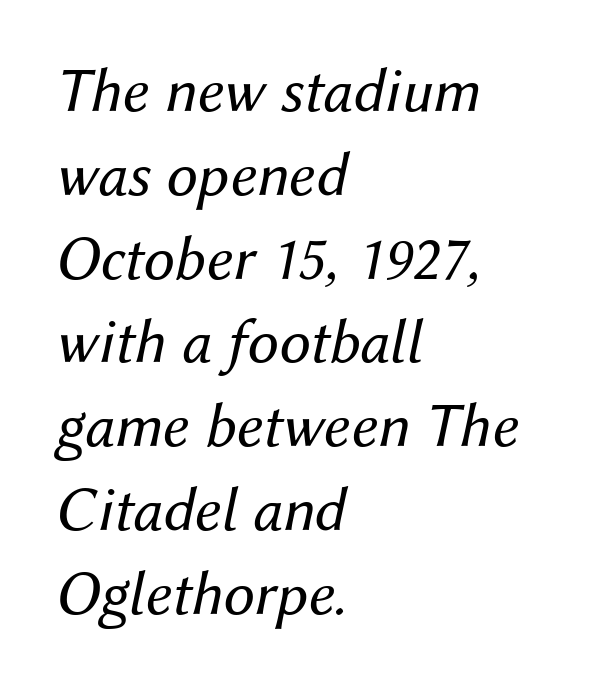
The whole block is typeset with a tilt. The letters advance in unequal steps, a hallmark of proportional type. Every row of glyphs begins at an identical x-position on the left. Plain, unruled lines of type. The passage shown is not bold in any degree. The vertical gap from one line to the next is medium.
